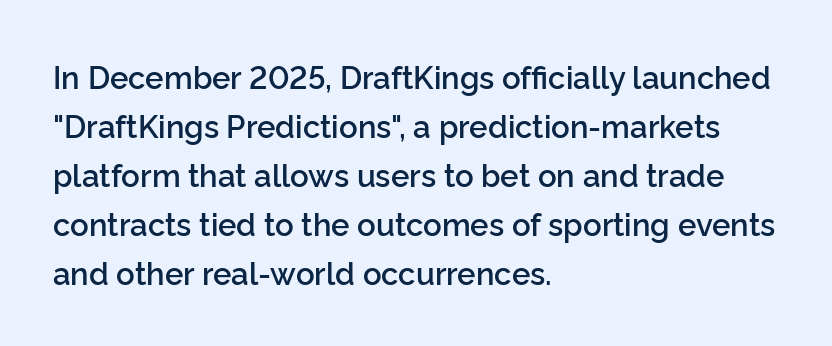
The image shows 31 px semibold sans-serif type, upright; set left-aligned, normal line spacing (1.58x), normal letter spacing, not underlined; low stroke contrast and a medium x-height.
